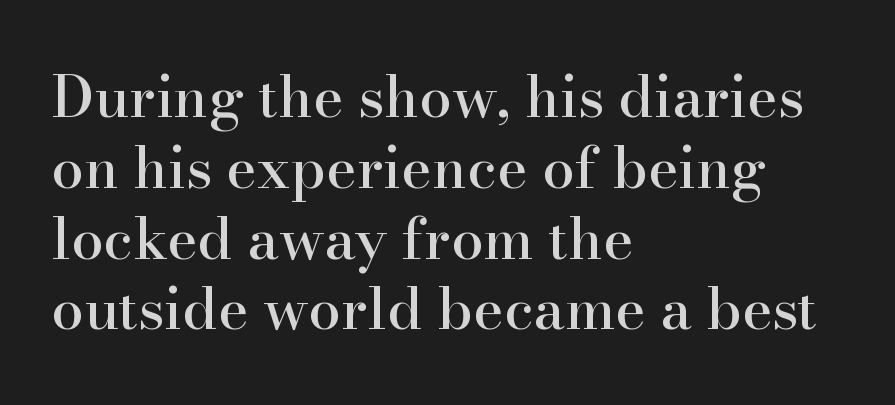
Q: Is the text italic (slanted)? A: No, it is upright.
Q: Is the typeface a serif or a sans-serif typeface? A: Serif.
Q: Is the text underlined? A: No.
Q: How is the paragraph aligned? A: Left-aligned.
Q: Is the spacing between letters normal or unusually wide? A: Normal.
Q: Width (condensed, normal, or wide)? A: Normal.
Q: Stroke contrast? A: High.
Q: x-height? A: Small.
Q: Monospaced? A: No.
